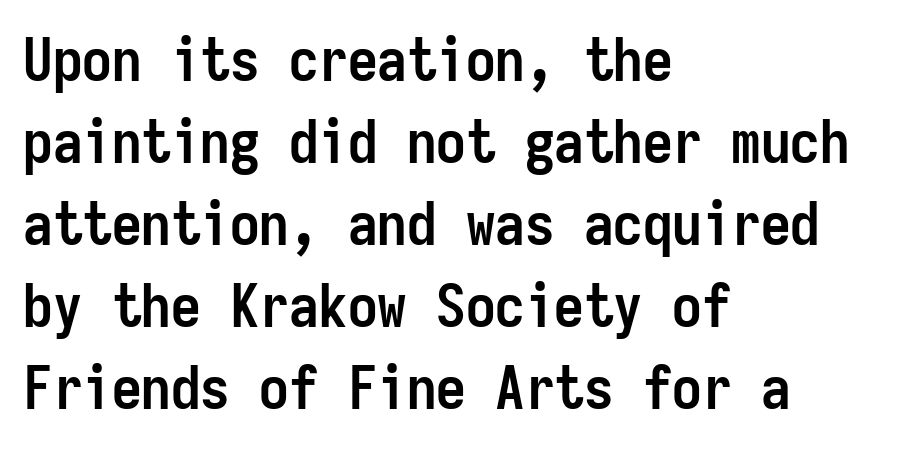
The words here are not underlined. These words are printed bold, with thick strokes throughout. The rendering anchors every line to the left-hand side. The rendering uses a moderate line-height, typical for paragraphs. Serif or sans? Sans — the stroke terminals are bare. These lines keep a tight, regular rhythm from letter to letter.
